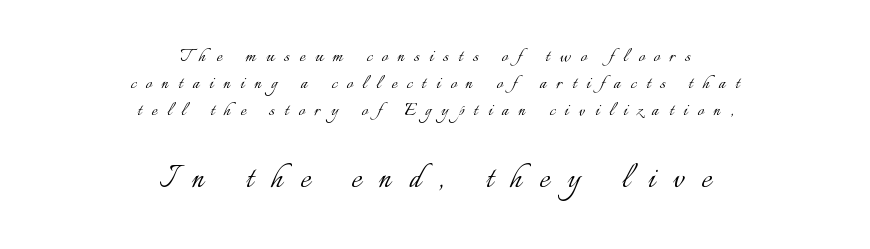
The rendering inserts visible extra space after every character. Stems here are at most as thick as an everyday book face. The later block is typeset at a bigger size than the earlier block. Note the varied advance widths — an 'i' is clearly narrower than an 'm'.
